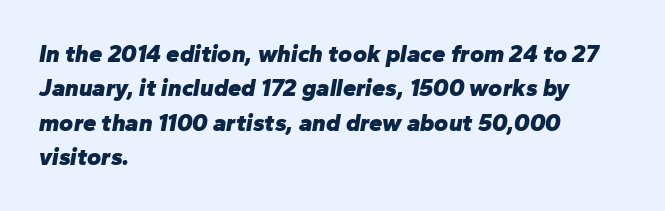
Plenty of ink on the page — the face is bold. A bare baseline throughout the passage. Glyph-to-glyph distance matches everyday printed text. The rendering uses a moderate line-height, typical for paragraphs. Compared with ordinary roman type, these characters are visibly tilted.
